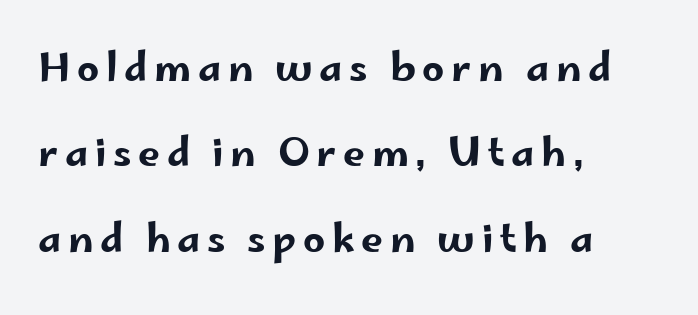
{"serif": "no", "italic": "no", "width": "wide", "stroke_contrast": "low", "x_height": "small", "monospaced": "no", "underline": "no", "align": "left", "line_spacing": "loose", "line_spacing_ratio": 2.19, "glyph_px": 39}
